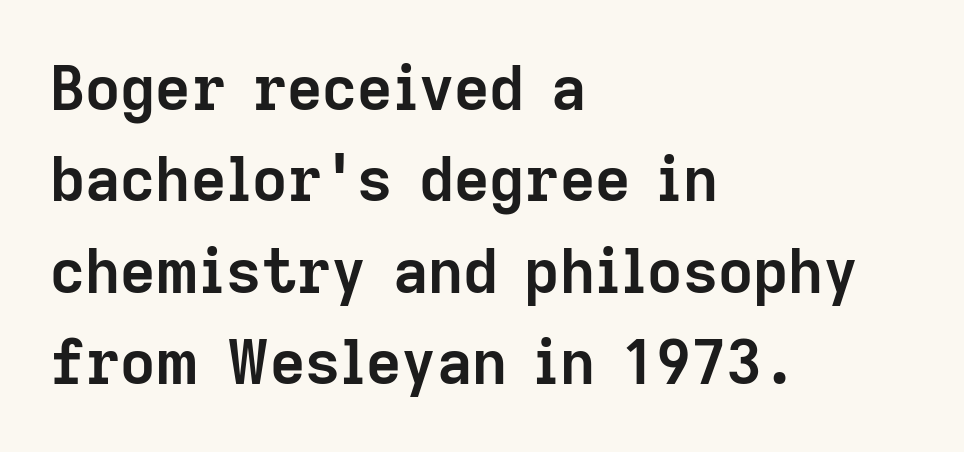
Q: Is the text bold? A: Yes.
Q: Is the text italic (slanted)? A: No, it is upright.
Q: Is the typeface a serif or a sans-serif typeface? A: Sans-serif.
Q: Is the text underlined? A: No.
Q: How is the paragraph aligned? A: Left-aligned.
Q: Is the spacing between letters normal or unusually wide? A: Normal.
Q: Is the spacing between lines tight, normal or loose? A: Normal.
Q: Width (condensed, normal, or wide)? A: Normal.
Q: Stroke contrast? A: Low.
Q: x-height? A: Medium.
Q: Monospaced? A: No.
